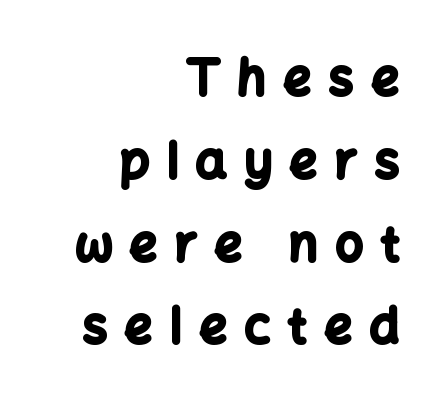
The image shows 49 px bold sans-serif type, upright; set right-aligned, normal line spacing (1.69x), unusually wide letter spacing (+0.35 em), not underlined; low stroke contrast and a medium x-height.
